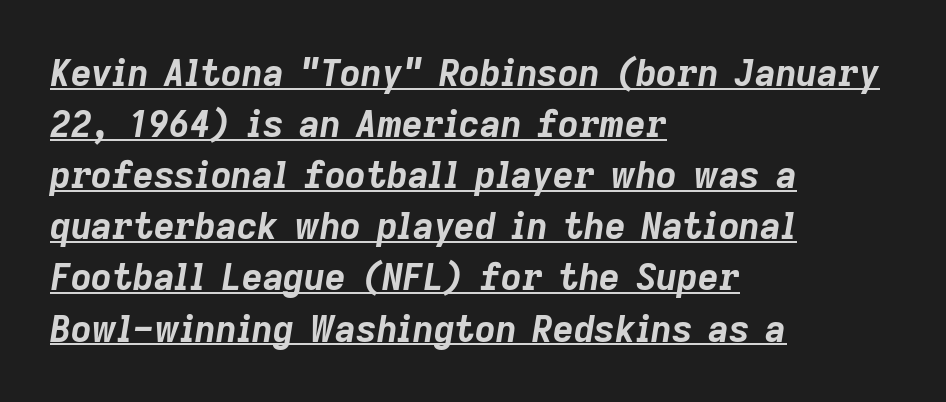
{"italic": "yes", "lean": "right", "slant_degrees": 9, "bold": "yes", "weight": "bold", "width": "normal", "stroke_contrast": "low", "x_height": "medium", "monospaced": "no", "underline": "yes", "align": "left", "line_spacing": "normal", "line_spacing_ratio": 1.42, "letter_spacing": "normal", "letter_spacing_em": 0.0, "glyph_px": 36}
